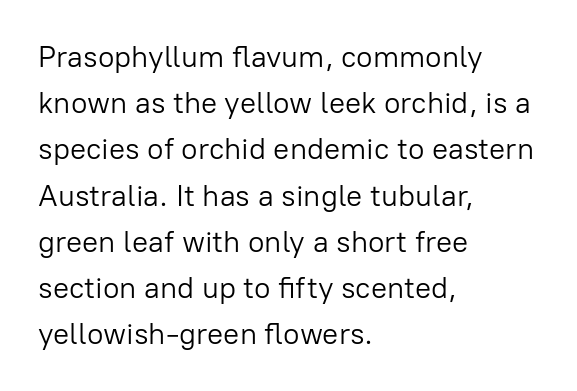
Q: Is the text bold? A: No.
Q: Is the text italic (slanted)? A: No, it is upright.
Q: Is the typeface a serif or a sans-serif typeface? A: Sans-serif.
Q: Is the text underlined? A: No.
Q: How is the paragraph aligned? A: Left-aligned.
Q: Is the spacing between letters normal or unusually wide? A: Normal.
Q: Is the spacing between lines tight, normal or loose? A: Normal.
Q: Width (condensed, normal, or wide)? A: Normal.
Q: Stroke contrast? A: Low.
Q: x-height? A: Medium.
Q: Monospaced? A: No.
